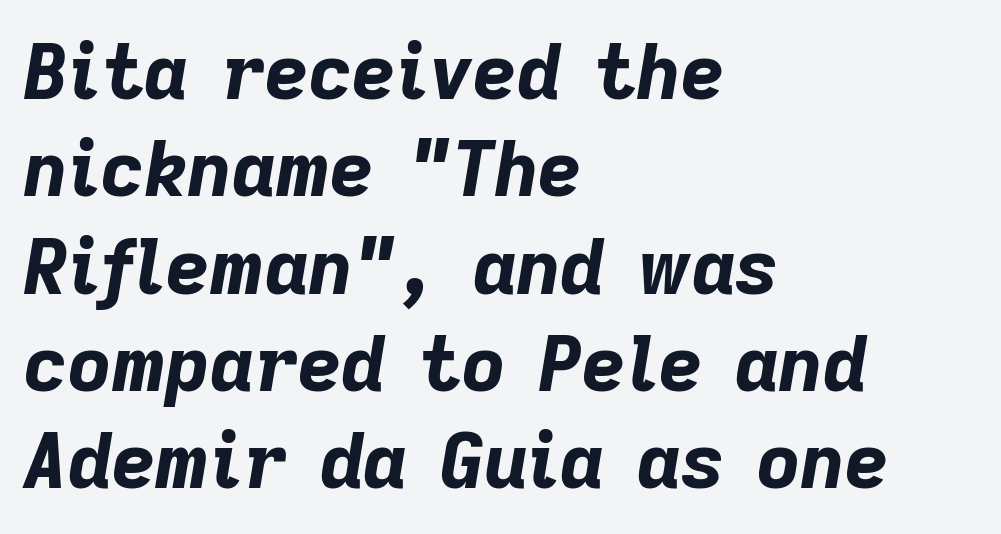
The image shows 76 px bold type, italic (leaning right); set left-aligned, normal line spacing (1.28x), normal letter spacing, not underlined; low stroke contrast and a medium x-height.
